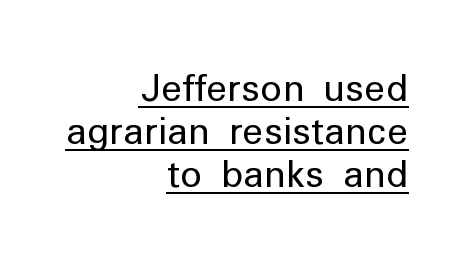
The typeface chosen for these lines omits serifs. A typesetter would call this zero additional tracking. The face looks like a standard text weight, possibly lighter. Alignment: flush right. The typesetter has applied underlining to the passage shown.
